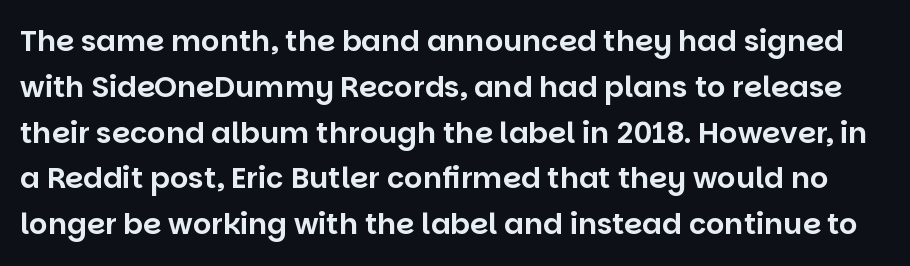
This sample uses an upright cut, with every glyph sitting square on the baseline. Glyph-to-glyph distance matches everyday printed text. Underlining? Definitely not there. Do the characters align in a grid? No, the font is proportional. The vertical gap from one line to the next is medium.
